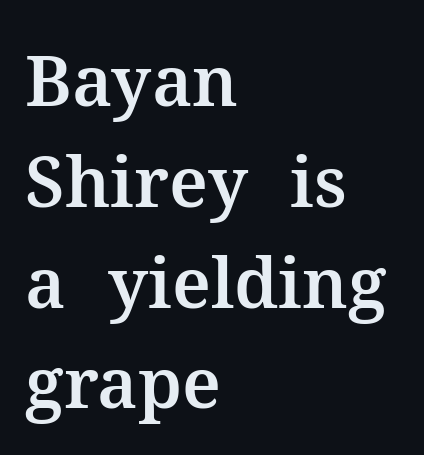
The designer left line spacing at the default. Horizontal alignment here is leftward, the default for most running prose. Honestly, the letter spacing is just normal — you wouldn't notice it. This is serif lettering, the kind often seen in printed books.
